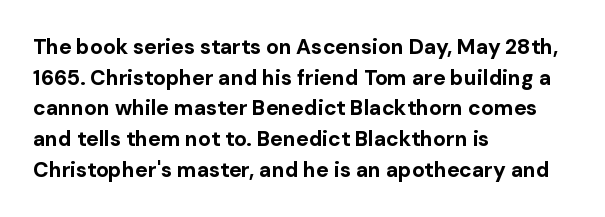
The image shows 21 px bold type, upright; set left-aligned, normal line spacing (1.46x), normal letter spacing, not underlined.
